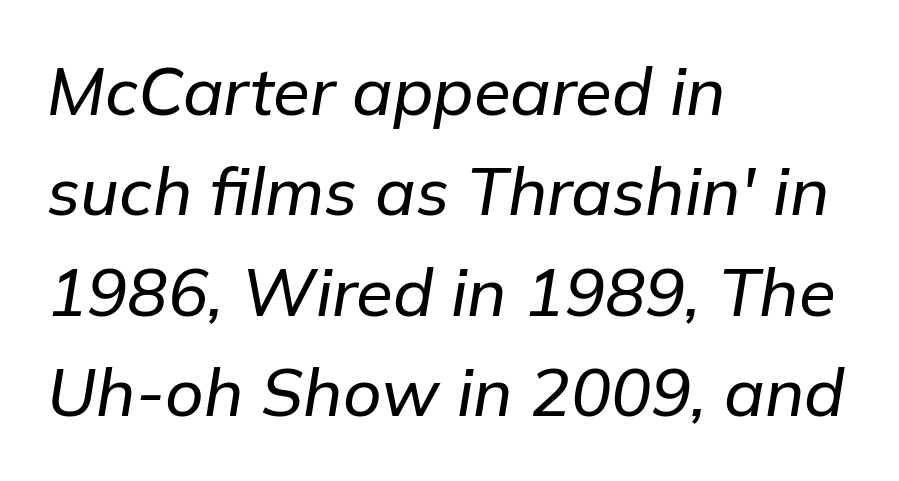
The image shows 67 px text type, italic (leaning right); set left-aligned, normal line spacing (1.5x), normal letter spacing, not underlined; low stroke contrast and a medium x-height.
